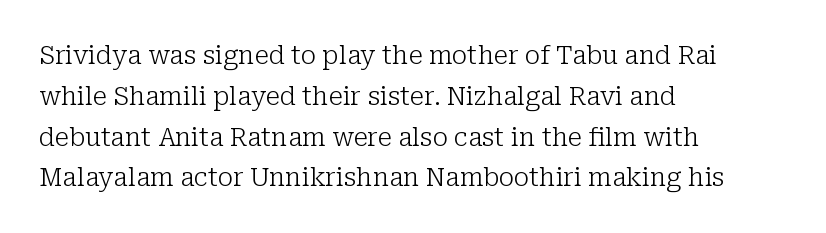
The gap between lines stays unmarked. No extra tracking has been applied to these lines. Does the leading feel generous? No, just average. Short and long lines alike share a common starting point at left.
